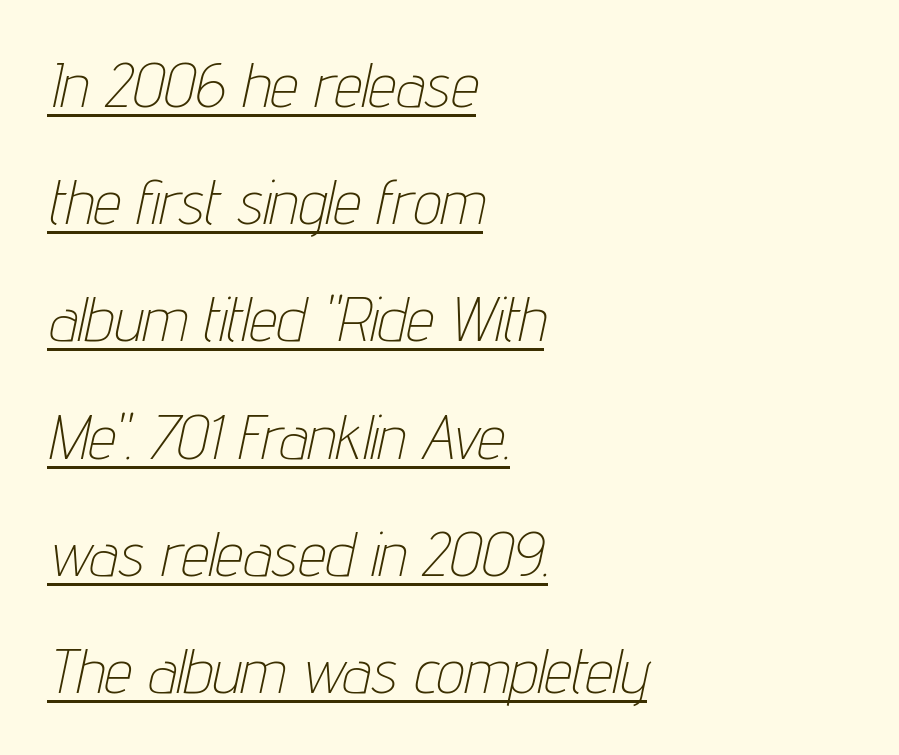
Is the letter spacing exaggerated? No — it looks like the ordinary default. Weight: regular or lighter. Character widths vary here, with narrow letters taking less room than wide ones. These lines are set flush left with a ragged right edge. Notice how a bar underscores the lettering throughout.
